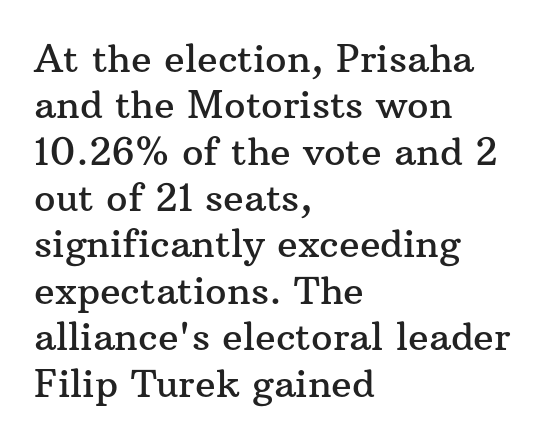
{"serif": "yes", "italic": "no", "width": "normal", "stroke_contrast": "medium", "x_height": "medium", "monospaced": "no", "underline": "no", "align": "left", "line_spacing_ratio": 1.22, "letter_spacing": "normal", "letter_spacing_em": 0.0, "glyph_px": 38}
